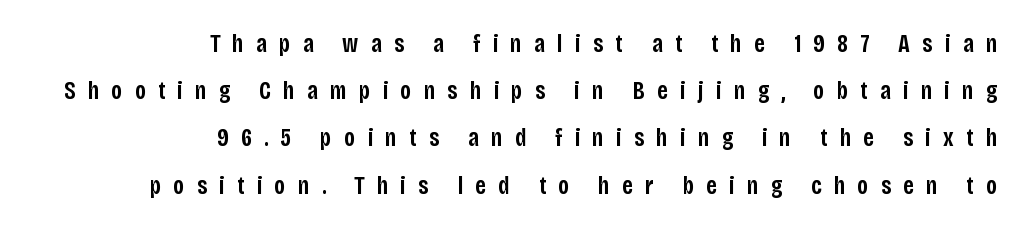
The image shows 25 px text type, upright; set right-aligned, line spacing 1.89x, unusually wide letter spacing (+0.49 em), not underlined.
